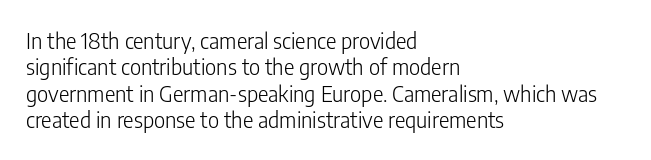
The image shows 22 px text type, upright; set left-aligned, line spacing 1.2x, normal letter spacing, not underlined.
